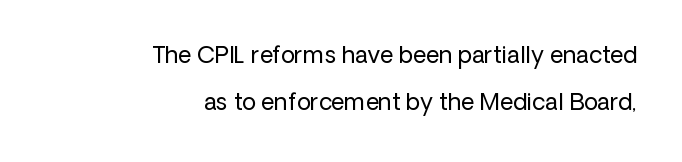
The image shows 23 px text type, upright; set right-aligned, loose line spacing (2.06x), normal letter spacing, not underlined.
